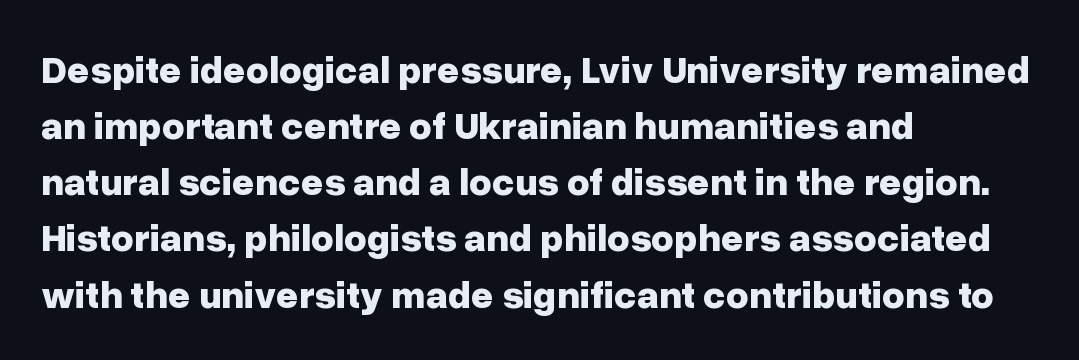
In terms of posture, this sample is upright. Interline gaps are of average width in this sample. This sample is left-justified, so line endings fall wherever the words run out. The passage shown has conventional tracking throughout.
